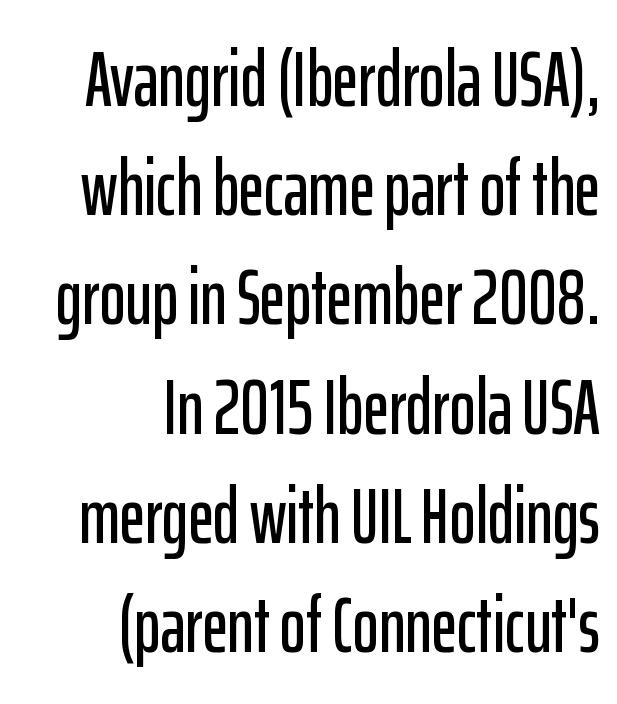
{"serif": "no", "italic": "no", "width": "condensed", "stroke_contrast": "low", "x_height": "medium", "monospaced": "no", "underline": "no", "align": "right", "line_spacing": "normal", "line_spacing_ratio": 1.4, "letter_spacing": "normal", "letter_spacing_em": 0.0, "glyph_px": 78}
